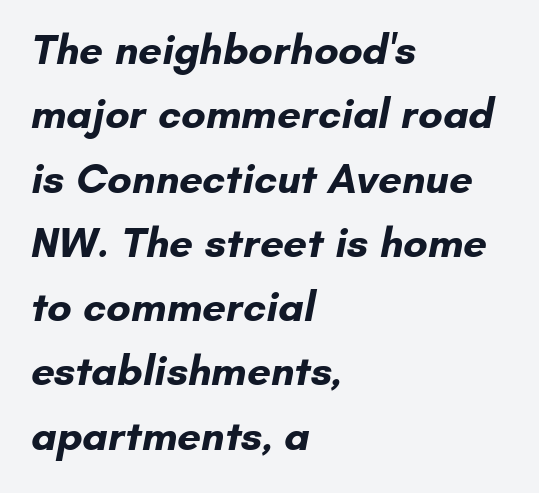
{"serif": "no", "bold": "yes", "weight": "bold", "width": "normal", "stroke_contrast": "low", "x_height": "small", "monospaced": "no", "underline": "no", "align": "left", "line_spacing": "normal", "line_spacing_ratio": 1.53, "letter_spacing": "normal", "letter_spacing_em": 0.0, "glyph_px": 42}
